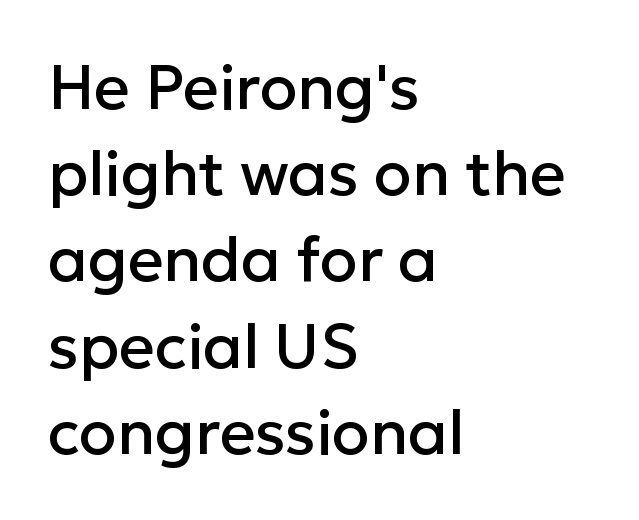
{"serif": "no", "italic": "no", "width": "normal", "stroke_contrast": "low", "x_height": "medium", "monospaced": "no", "underline": "no", "align": "left", "line_spacing": "normal", "line_spacing_ratio": 1.39, "letter_spacing": "normal", "letter_spacing_em": 0.0, "glyph_px": 62}
